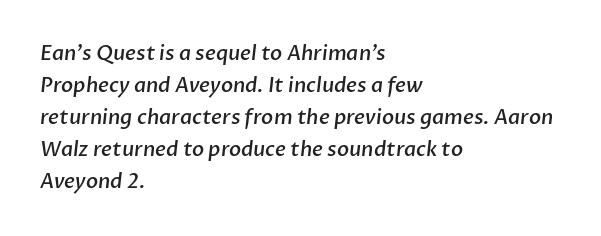
These lines stack with their left ends in a neat column. How would I describe the line gaps? Plain and ordinary. Summary of weight: moderately heavy, a semibold. This rendering leaves character spacing at its baseline value. The strip under each line holds only bare page.
